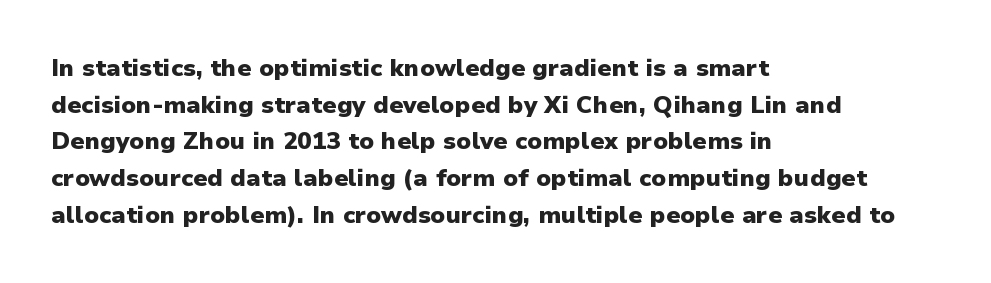
Q: Is the text bold? A: Yes.
Q: Is the text italic (slanted)? A: No, it is upright.
Q: Is the text underlined? A: No.
Q: How is the paragraph aligned? A: Left-aligned.
Q: Is the spacing between letters normal or unusually wide? A: Normal.
Q: Is the spacing between lines tight, normal or loose? A: Normal.
